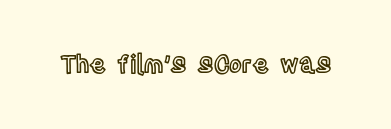
Observe the ordinary spacing: letters are neighbours, not strangers. Underline: absent. Rendered with straight, roman letterforms.
